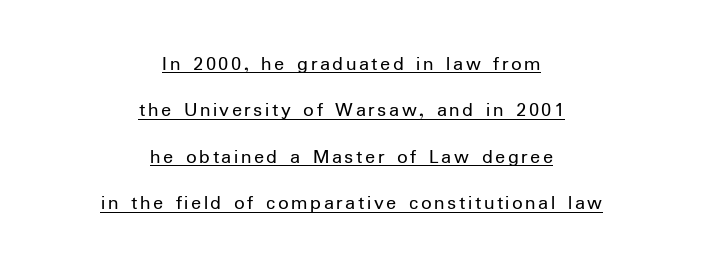
The image shows 21 px text type, upright; set centered, loose line spacing (2.21x), underlined.
